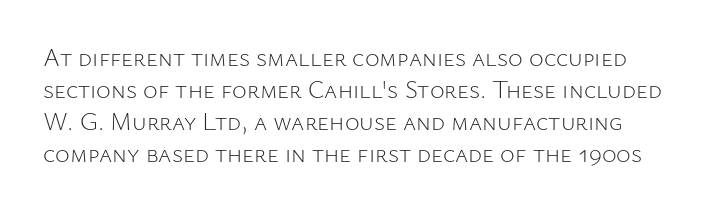
Q: Is the text bold? A: No.
Q: Is the text italic (slanted)? A: No, it is upright.
Q: Is the text underlined? A: No.
Q: Is the spacing between letters normal or unusually wide? A: Normal.
Q: Is the spacing between lines tight, normal or loose? A: Normal.
